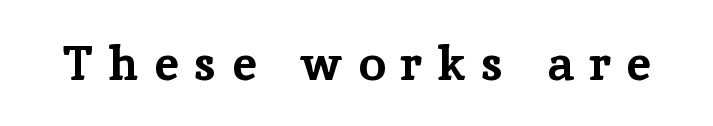
This is roman type, the default non-slanted kind. Note the varied advance widths — an 'i' is clearly narrower than an 'm'. In terms of letterform style, serifs are clearly present. Students, this is bold: see how much ink each stroke carries. Descenders hang freely into open space. Compared with typical body copy, the letter spacing here is much looser.
